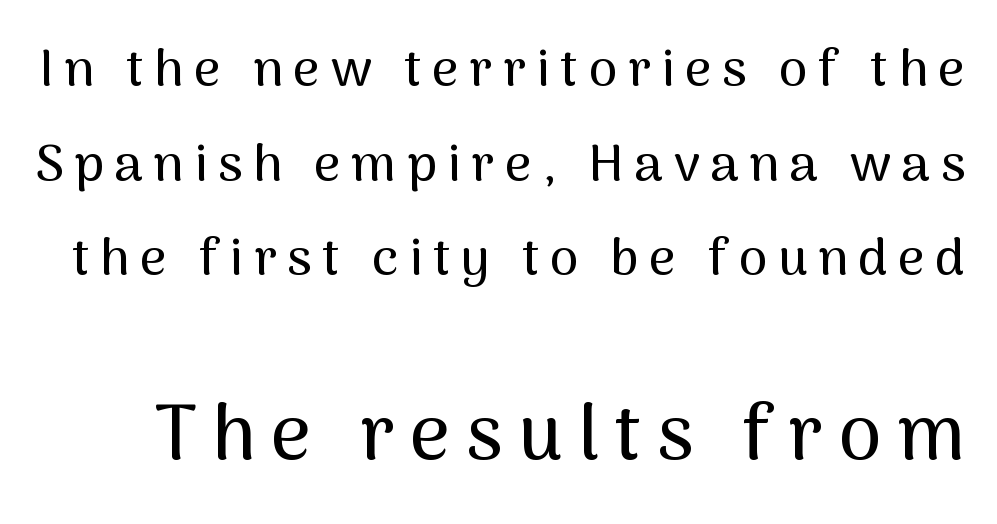
Q: Is the text italic (slanted)? A: No, it is upright.
Q: Is the typeface a serif or a sans-serif typeface? A: Sans-serif.
Q: Is the text underlined? A: No.
Q: Is the spacing between letters normal or unusually wide? A: Unusually wide.
Q: Which block of text is set in a larger size, the first (top) or the second (bottom)? A: The second (bottom) one.
Q: Width (condensed, normal, or wide)? A: Normal.
Q: Stroke contrast? A: Medium.
Q: x-height? A: Medium.
Q: Monospaced? A: No.
